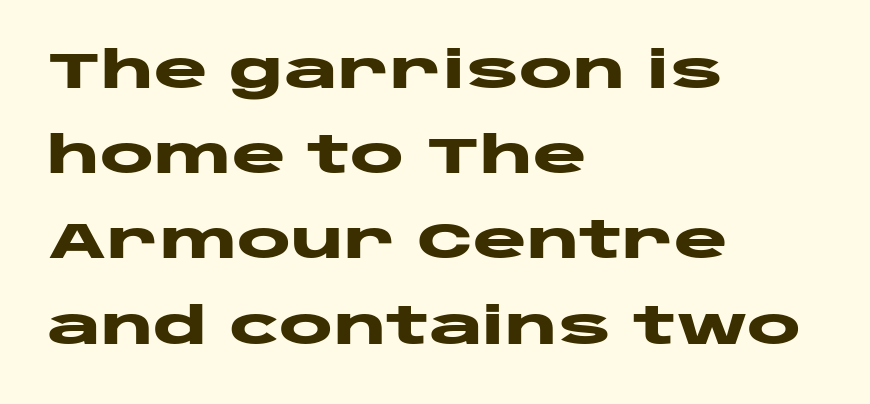
Q: Is the text bold? A: Yes.
Q: Is the text italic (slanted)? A: No, it is upright.
Q: Is the typeface a serif or a sans-serif typeface? A: Sans-serif.
Q: Is the text underlined? A: No.
Q: How is the paragraph aligned? A: Left-aligned.
Q: Is the spacing between letters normal or unusually wide? A: Normal.
Q: Is the spacing between lines tight, normal or loose? A: Normal.
Q: Width (condensed, normal, or wide)? A: Wide.
Q: Stroke contrast? A: Low.
Q: x-height? A: Large.
Q: Monospaced? A: No.
